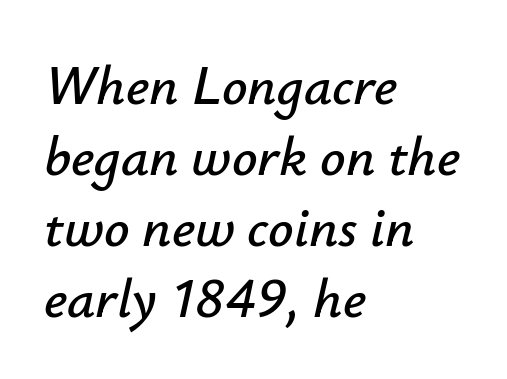
Q: Is the text italic (slanted)? A: Yes, it leans right by about 12 degrees.
Q: Is the text underlined? A: No.
Q: How is the paragraph aligned? A: Left-aligned.
Q: Is the spacing between letters normal or unusually wide? A: Normal.
Q: Is the spacing between lines tight, normal or loose? A: Normal.
Q: Width (condensed, normal, or wide)? A: Normal.
Q: Stroke contrast? A: Low.
Q: x-height? A: Small.
Q: Monospaced? A: No.
